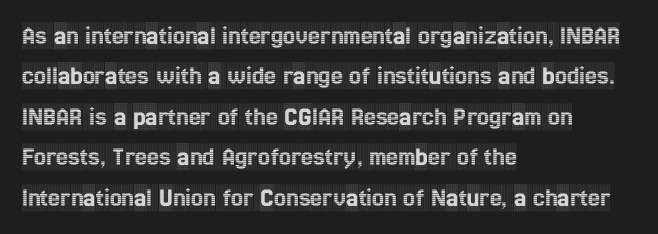
{"italic": "no", "underline": "no", "align": "left", "line_spacing": "normal", "line_spacing_ratio": 1.5, "letter_spacing": "normal", "letter_spacing_em": 0.0, "glyph_px": 27}
